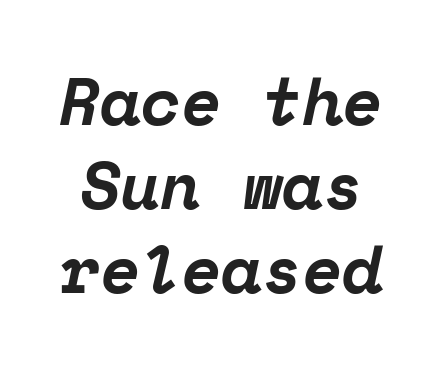
{"serif": "yes", "italic": "yes", "lean": "right", "slant_degrees": 12, "bold": "yes", "weight": "bold", "width": "normal", "stroke_contrast": "low", "x_height": "medium", "monospaced": "yes", "underline": "no", "line_spacing": "normal", "line_spacing_ratio": 1.27, "letter_spacing": "normal", "letter_spacing_em": 0.0, "glyph_px": 66}
